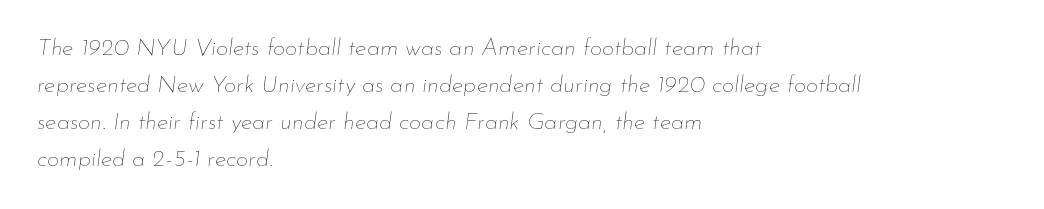
Q: Is the text bold? A: No.
Q: Is the text italic (slanted)? A: Yes, it leans right by about 7 degrees.
Q: Is the text underlined? A: No.
Q: How is the paragraph aligned? A: Left-aligned.
Q: Is the spacing between letters normal or unusually wide? A: Normal.
Q: Is the spacing between lines tight, normal or loose? A: Normal.
